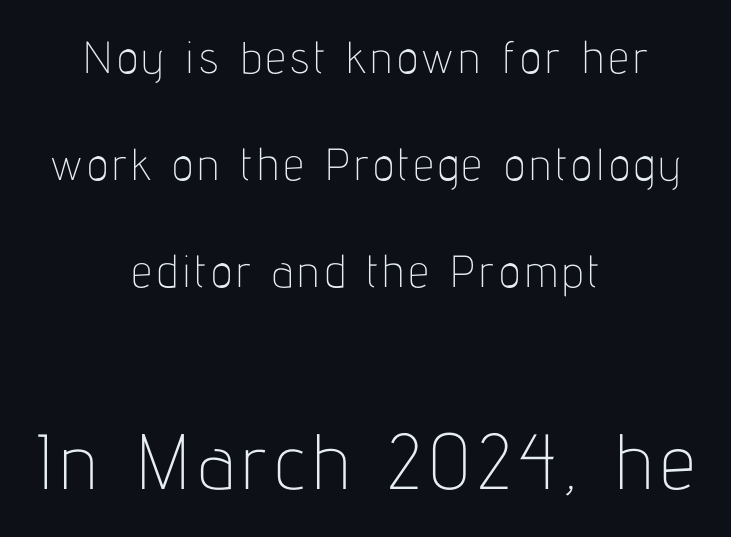
{"serif": "no", "italic": "no", "bold": "no", "weight": "thin", "width": "condensed", "stroke_contrast": "low", "x_height": "medium", "monospaced": "no", "underline": "no", "align": "center", "line_spacing": "loose", "line_spacing_ratio": 2.38, "larger_block": "second", "size_ratio": 1.73, "glyph_px": 78}
